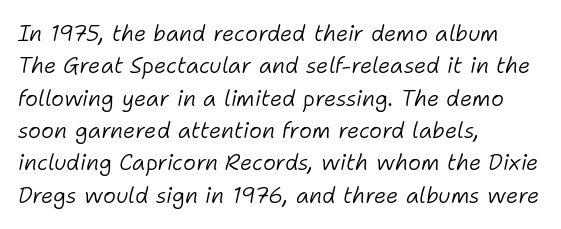
Q: Is the text bold? A: No.
Q: Is the text italic (slanted)? A: Yes, it leans right by about 11 degrees.
Q: Is the text underlined? A: No.
Q: How is the paragraph aligned? A: Left-aligned.
Q: Is the spacing between letters normal or unusually wide? A: Normal.
Q: Is the spacing between lines tight, normal or loose? A: Normal.
